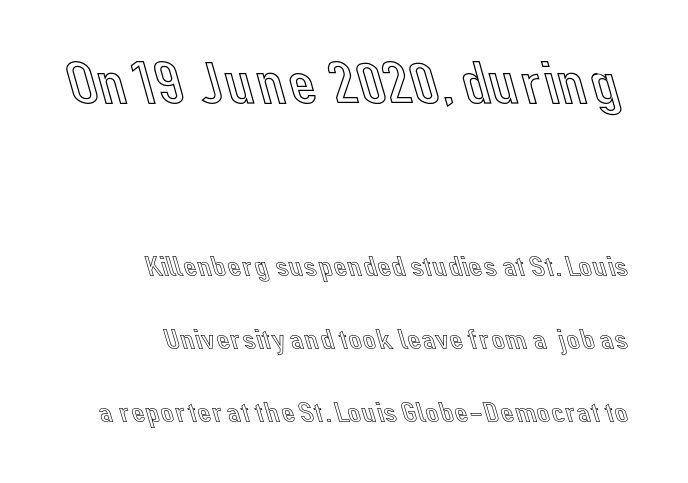
Which chunk is bigger? The first one — the top block dwarfs the bottom. Where is the straight margin? On the right. The vertical gap from one line to the next is large. This rendering leaves character spacing at its baseline value.
